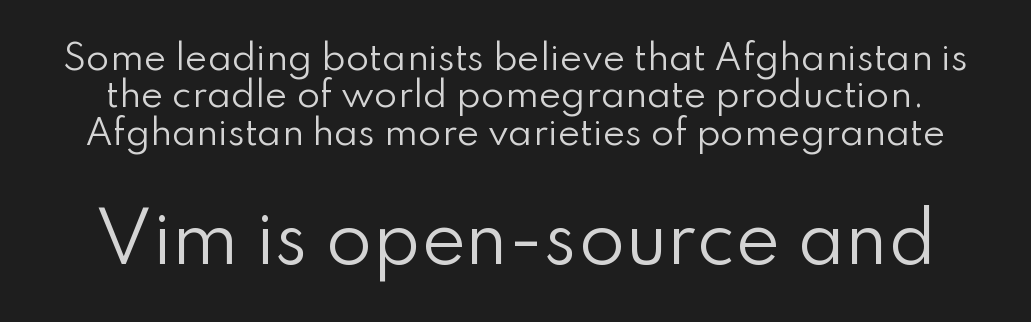
You could not count columns in this text — the font is proportionally spaced. The lettering holds an erect, upright posture throughout. Is the letter spacing exaggerated? No — it looks like the ordinary default. You get the small type first, then a jump to larger type.
